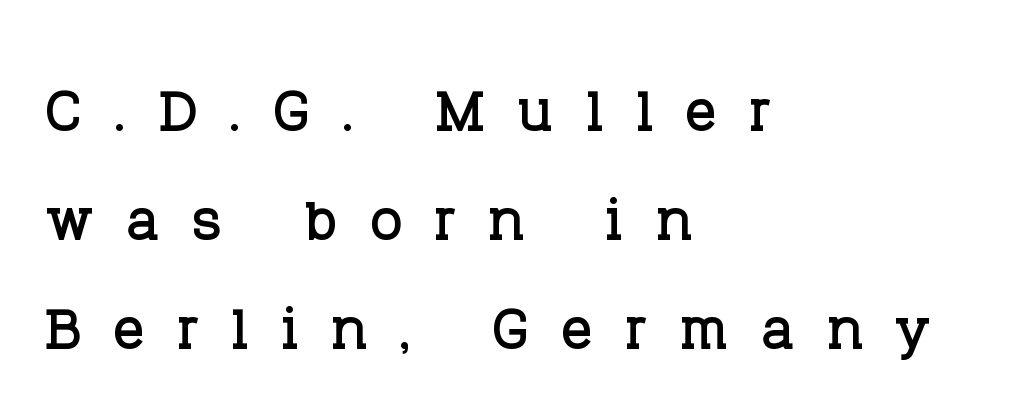
{"serif": "yes", "italic": "no", "width": "normal", "stroke_contrast": "low", "x_height": "large", "monospaced": "no", "underline": "no", "align": "left", "line_spacing": "normal", "line_spacing_ratio": 1.4, "letter_spacing": "wide", "letter_spacing_em": 0.41, "glyph_px": 78}
